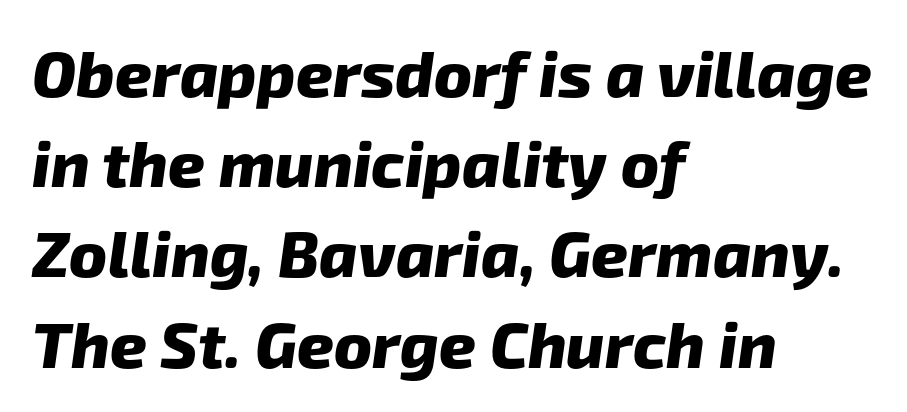
This rendering uses left alignment, leaving the right contour irregular. This is sans-serif lettering, the kind often seen on screens and signage. One glance says typical: line gaps are just what's usual. No extra tracking has been applied to these lines. Heft: maximum for text — a bold. The passage shown is not underscored anywhere.
